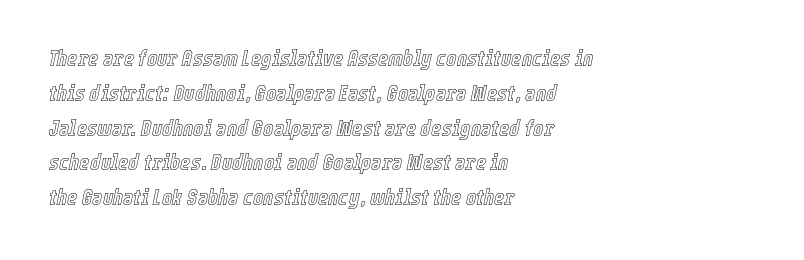
Q: Is the text italic (slanted)? A: Yes, it leans right by about 12 degrees.
Q: Is the text underlined? A: No.
Q: How is the paragraph aligned? A: Left-aligned.
Q: Is the spacing between letters normal or unusually wide? A: Normal.
Q: Is the spacing between lines tight, normal or loose? A: Normal.
